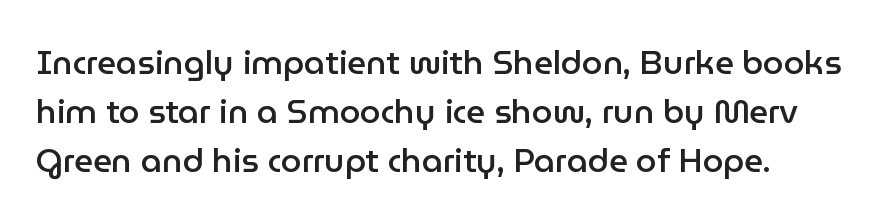
Every character sits straight up, as roman type does. This sample uses a sans-serif face. This sample has the flowing, uneven cadence of proportional lettering. Is the letter spacing exaggerated? No — it looks like the ordinary default. A fair bit of extra ink — the face is semibold, not bold.
